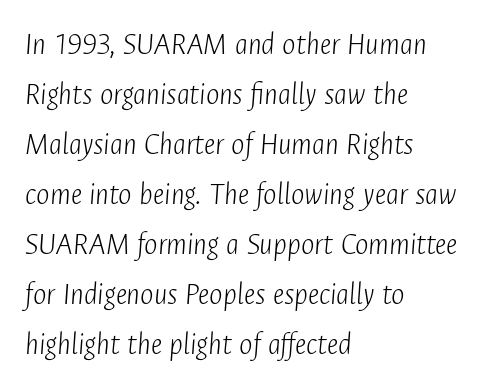
Stems and bowls with no extra thickness — not bold. Looks like regular typesetting: each glyph gets only the width it needs. Descenders hang freely into open space. The horizontal fit of the characters is conventional and even.
